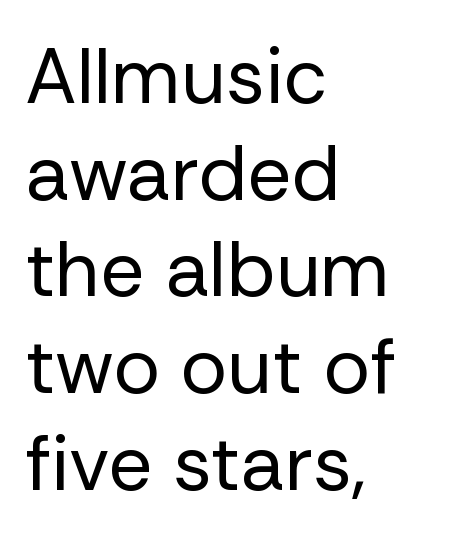
These lines are composed in type without serifs. Ink coverage per letter is moderate at most. Does the lettering tilt? It doesn't — this is upright. Leftover space on each line is placed entirely after the last word. Varying glyph widths throughout — classic text-font behaviour. The strip under each line holds only bare page.
